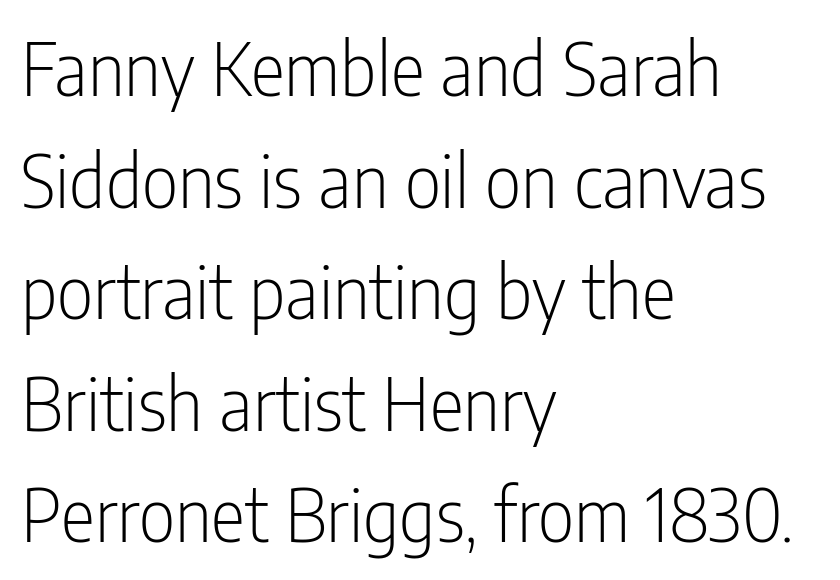
Tracking here is standard; glyphs follow each other at the usual distance. Vertically, the passage feels balanced, rows spaced as you'd expect. Grotesque or geometric, the face here clearly has no serifs. A typesetter would call this proportional, since set widths differ per character. The letters stand upright; this is a roman face. These lines stack with their left ends in a neat column.
